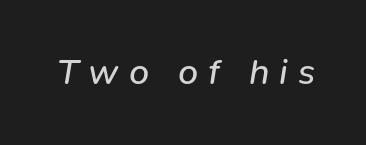
The image shows 36 px regular-weight type, italic (leaning right); set unusually wide letter spacing (+0.27 em), not underlined; low stroke contrast and a medium x-height.
